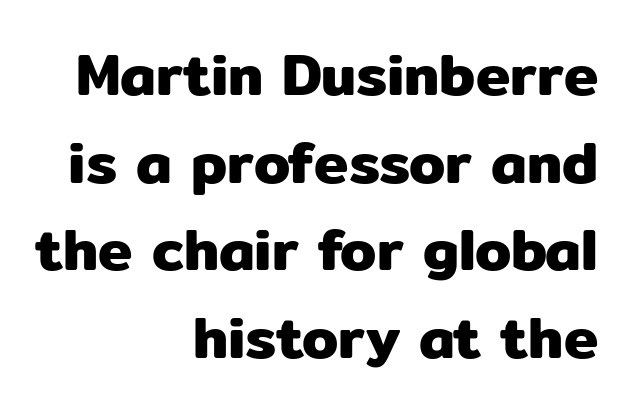
The glyphs are unaccompanied by any horizontal stroke below them. Look at the tracking — it's just the regular setting, nothing added. Notice how the stems are strictly vertical — no italics here. Where is the straight margin? On the right. Here the designer chose a conventional face with non-uniform glyph widths. This sample uses a sans-serif face.
